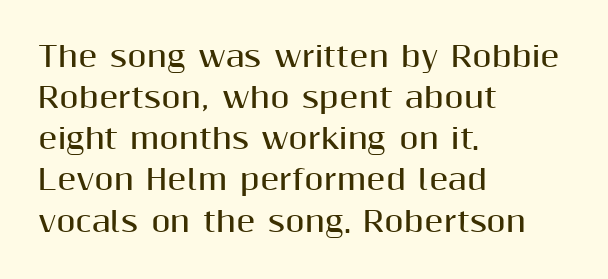
Q: Is the text bold? A: Yes.
Q: Is the text italic (slanted)? A: No, it is upright.
Q: Is the typeface a serif or a sans-serif typeface? A: Sans-serif.
Q: Is the text underlined? A: No.
Q: How is the paragraph aligned? A: Left-aligned.
Q: Is the spacing between letters normal or unusually wide? A: Normal.
Q: Is the spacing between lines tight, normal or loose? A: Normal.
Q: Width (condensed, normal, or wide)? A: Normal.
Q: Stroke contrast? A: Medium.
Q: x-height? A: Medium.
Q: Monospaced? A: No.
